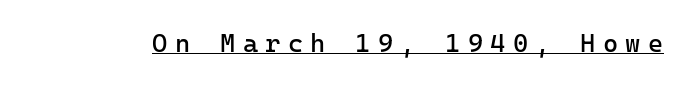
The image shows 26 px text type, upright; set unusually wide letter spacing (+0.28 em), underlined.
